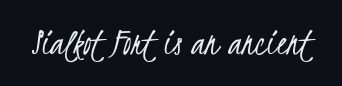
{"serif": "no", "bold": "no", "weight": "light", "width": "condensed", "stroke_contrast": "low", "x_height": "small", "monospaced": "no", "underline": "no", "letter_spacing": "normal", "letter_spacing_em": 0.0, "glyph_px": 41}
